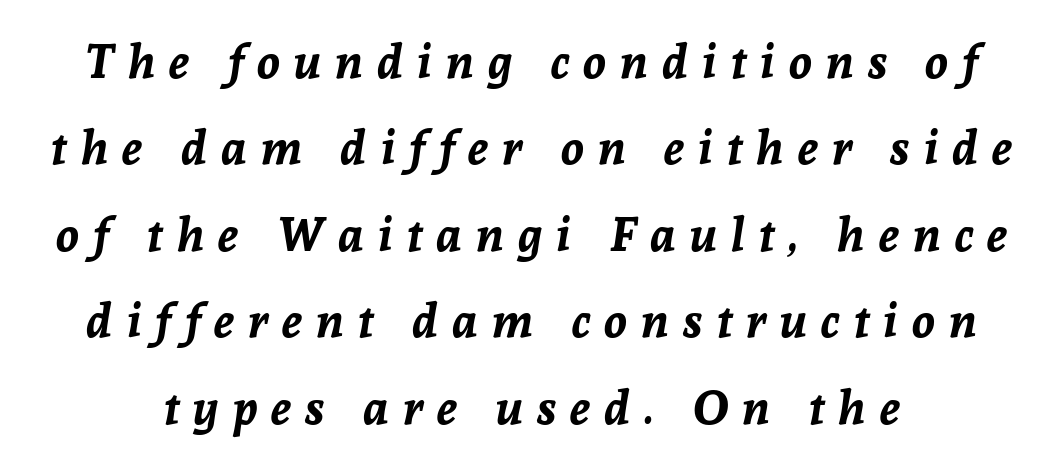
The image shows 47 px bold type, italic (leaning right); set centered, line spacing 1.84x, unusually wide letter spacing (+0.3 em), not underlined; low stroke contrast and a medium x-height.
